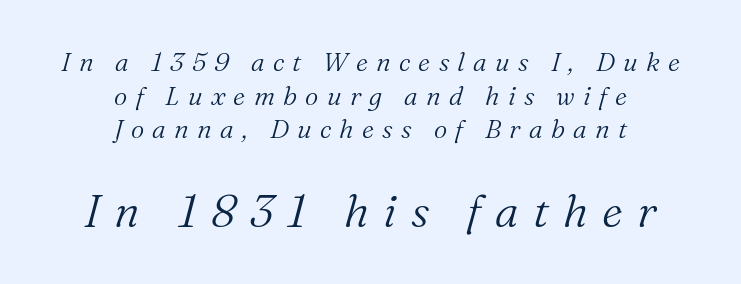
Weight class: somewhere from thin through regular. Whoever set this chose a conventional vertical rhythm. Serifs: yes, visible at the terminals of the letterforms. A typesetter would call this heavily tracked-out type. These lines were composed using italics. This sample has the flowing, uneven cadence of proportional lettering.
